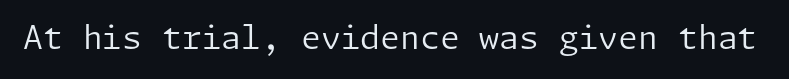
The axis of the letterforms is exactly vertical. Standard letterfit; no display-style spreading of the glyphs. Nope, no serifs anywhere on these letters. Anything drawn beneath the words? Only blank space. Heaviness? Minimal to ordinary, like unemphasized prose.
